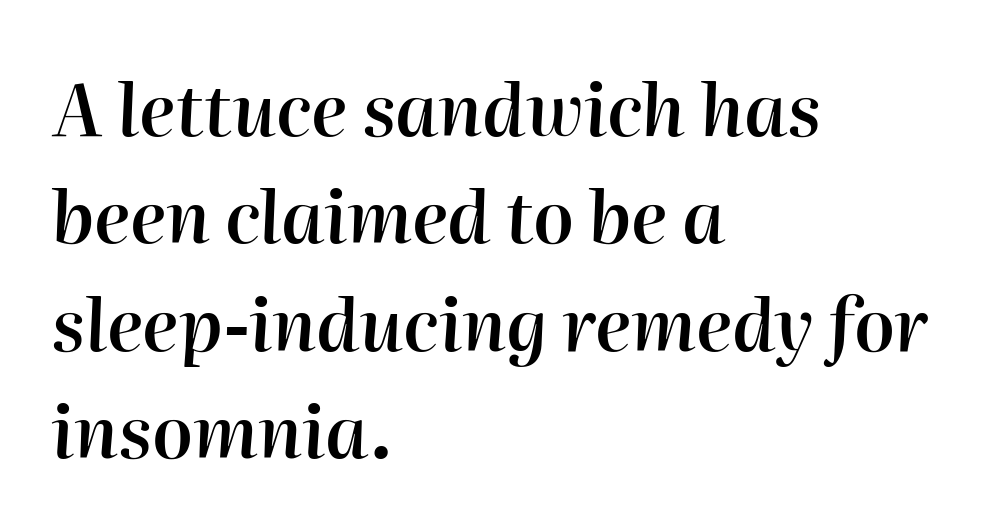
Q: Is the text bold? A: Semi-bold.
Q: Is the text italic (slanted)? A: Yes, it leans right by about 2 degrees.
Q: Is the text underlined? A: No.
Q: How is the paragraph aligned? A: Left-aligned.
Q: Is the spacing between letters normal or unusually wide? A: Normal.
Q: Is the spacing between lines tight, normal or loose? A: Normal.
Q: Width (condensed, normal, or wide)? A: Normal.
Q: Stroke contrast? A: High.
Q: x-height? A: Medium.
Q: Monospaced? A: No.
